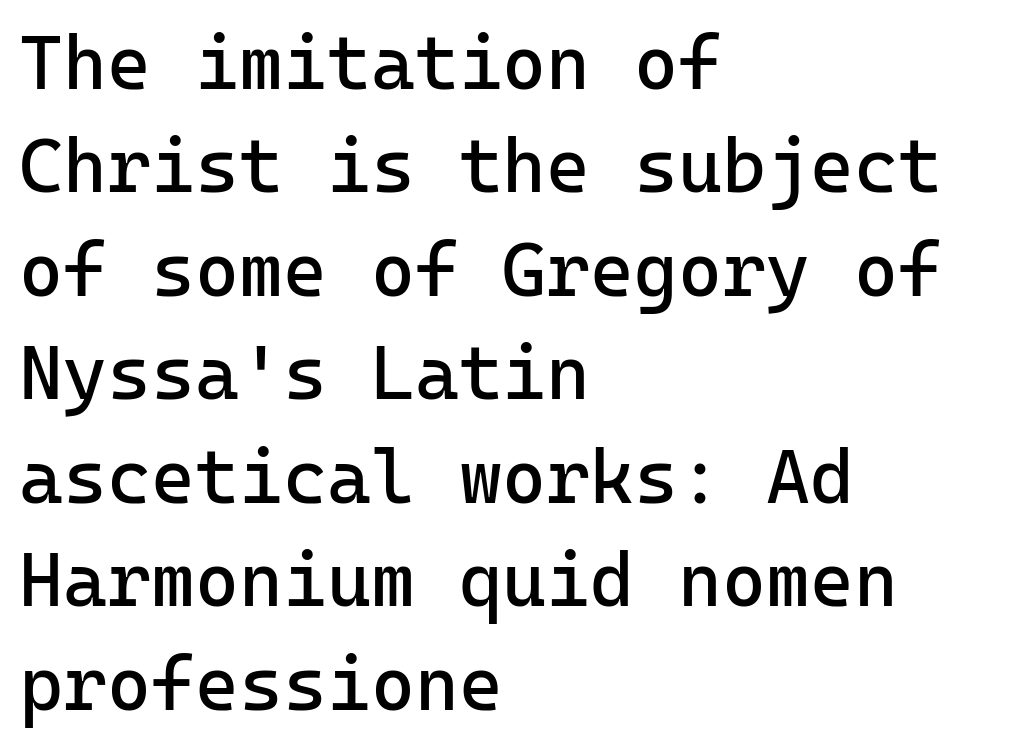
Q: Is the text bold? A: No.
Q: Is the text italic (slanted)? A: No, it is upright.
Q: Is the typeface a serif or a sans-serif typeface? A: Sans-serif.
Q: Is the text underlined? A: No.
Q: How is the paragraph aligned? A: Left-aligned.
Q: Is the spacing between letters normal or unusually wide? A: Normal.
Q: Is the spacing between lines tight, normal or loose? A: Normal.
Q: Width (condensed, normal, or wide)? A: Normal.
Q: Stroke contrast? A: Low.
Q: x-height? A: Medium.
Q: Monospaced? A: Yes.
